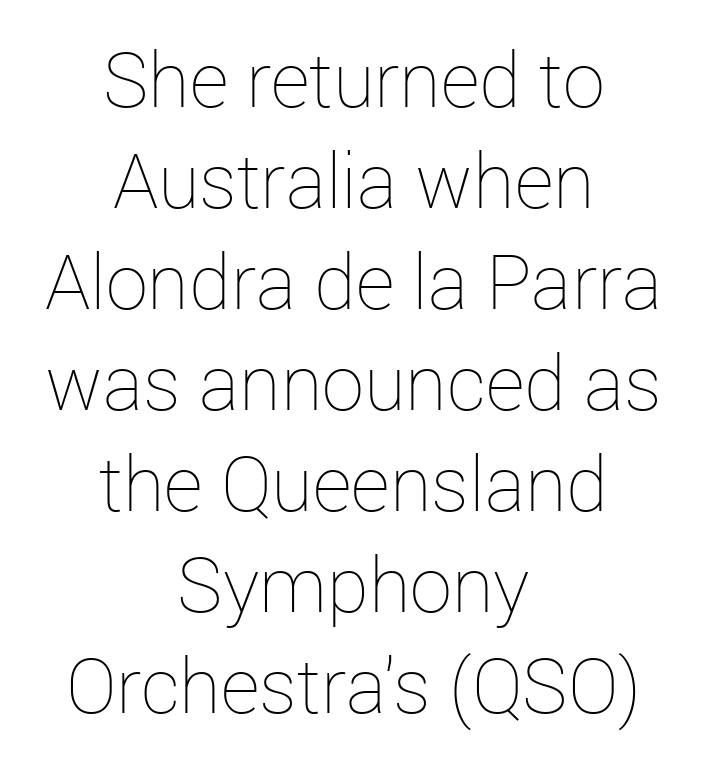
The image shows 76 px thin type, upright; set centered, normal line spacing (1.33x), normal letter spacing, not underlined; low stroke contrast and a medium x-height.
